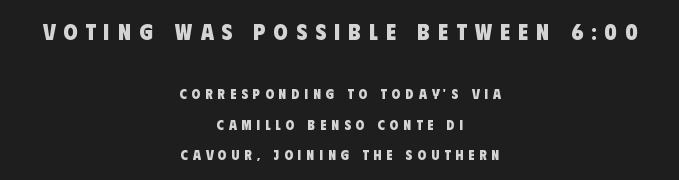
Letters rest on an invisible, unmarked baseline. Is the letter spacing exaggerated? Yes — the characters are pushed far apart. One glance says open: line gaps are wider than usual. Which of the two is more prominent by size? The first, at the top. Summary of weight: heavy, a full bold.
